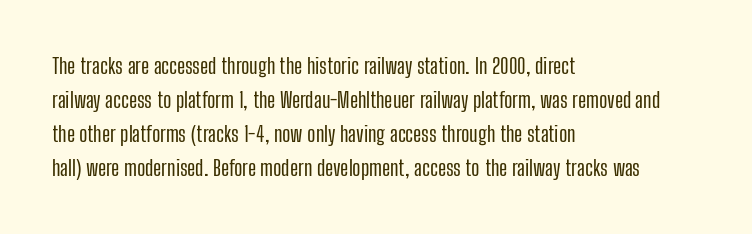
Q: Is the text italic (slanted)? A: No, it is upright.
Q: Is the text underlined? A: No.
Q: How is the paragraph aligned? A: Left-aligned.
Q: Is the spacing between letters normal or unusually wide? A: Normal.
Q: Is the spacing between lines tight, normal or loose? A: Normal.
